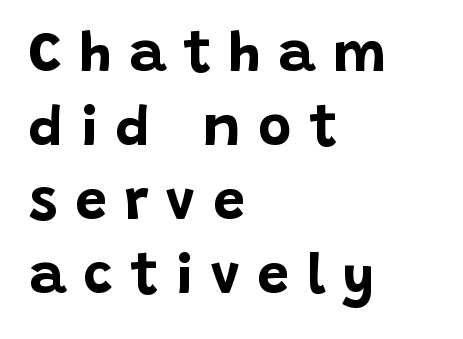
The typesetting leans heavy: a genuine bold. I'd call this a sans setting — the letters go barefoot. One-word summary of the alignment: left. How would I describe the line gaps? Plain and ordinary. You could not count columns in this text — the font is proportionally spaced. The passage shown is not underscored anywhere.
